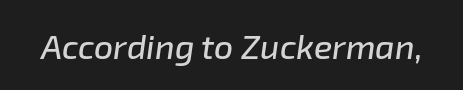
The image shows 34 px text type, italic (leaning right); set normal letter spacing, not underlined; low stroke contrast and a medium x-height.
